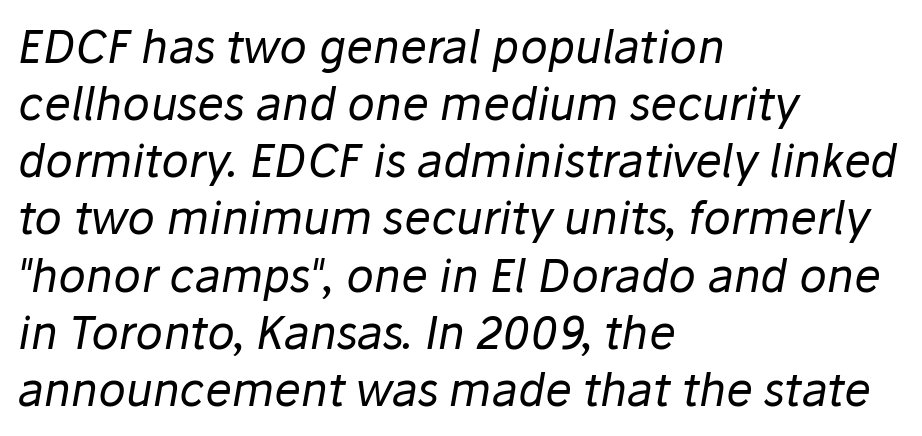
Q: Is the text bold? A: No.
Q: Is the text italic (slanted)? A: Yes, it leans right by about 10 degrees.
Q: Is the text underlined? A: No.
Q: How is the paragraph aligned? A: Left-aligned.
Q: Is the spacing between letters normal or unusually wide? A: Normal.
Q: Is the spacing between lines tight, normal or loose? A: Normal.
Q: Width (condensed, normal, or wide)? A: Normal.
Q: Stroke contrast? A: Low.
Q: x-height? A: Medium.
Q: Monospaced? A: No.
